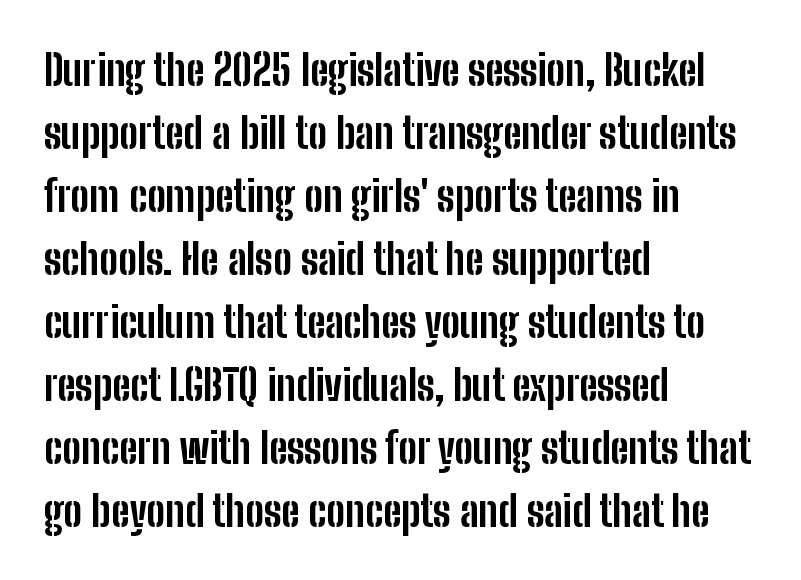
Q: Is the text bold? A: Yes.
Q: Is the text italic (slanted)? A: No, it is upright.
Q: Is the typeface a serif or a sans-serif typeface? A: Sans-serif.
Q: Is the text underlined? A: No.
Q: How is the paragraph aligned? A: Left-aligned.
Q: Is the spacing between letters normal or unusually wide? A: Normal.
Q: Is the spacing between lines tight, normal or loose? A: Normal.
Q: Width (condensed, normal, or wide)? A: Condensed.
Q: Stroke contrast? A: Low.
Q: x-height? A: Medium.
Q: Monospaced? A: No.
